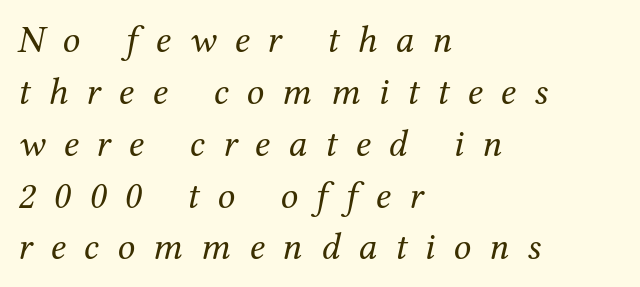
{"serif": "yes", "italic": "yes", "lean": "right", "slant_degrees": 12, "bold": "no", "weight": "regular", "width": "normal", "stroke_contrast": "medium", "x_height": "medium", "monospaced": "no", "underline": "no", "align": "left", "line_spacing": "normal", "line_spacing_ratio": 1.33, "letter_spacing": "wide", "letter_spacing_em": 0.46, "glyph_px": 39}
